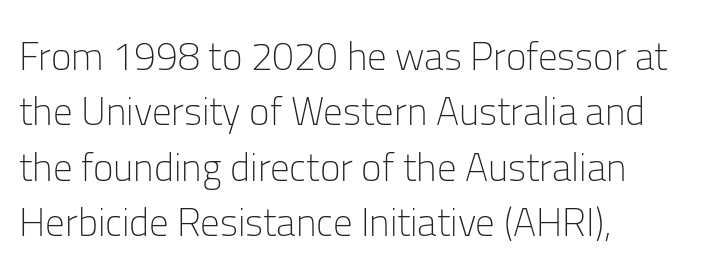
The image shows 39 px light sans-serif type, upright; set left-aligned, normal line spacing (1.42x), normal letter spacing, not underlined; low stroke contrast and a medium x-height.
